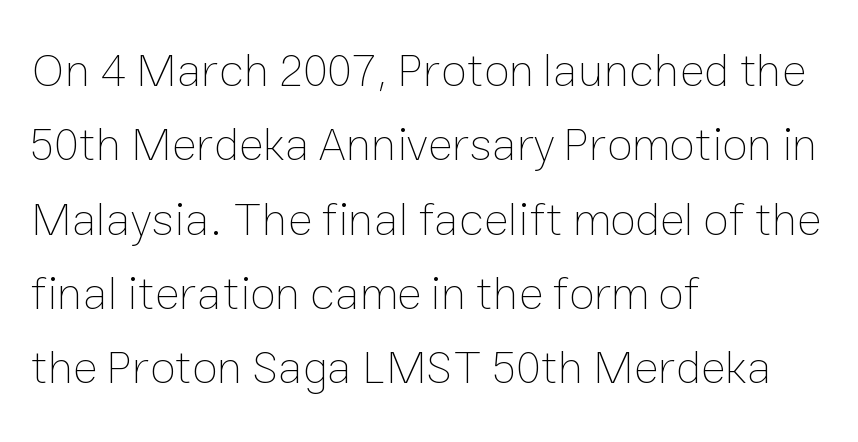
{"italic": "no", "bold": "no", "weight": "thin", "width": "normal", "stroke_contrast": "low", "x_height": "medium", "monospaced": "no", "underline": "no", "align": "left", "line_spacing": "normal", "line_spacing_ratio": 1.58, "letter_spacing": "normal", "letter_spacing_em": 0.0, "glyph_px": 47}
